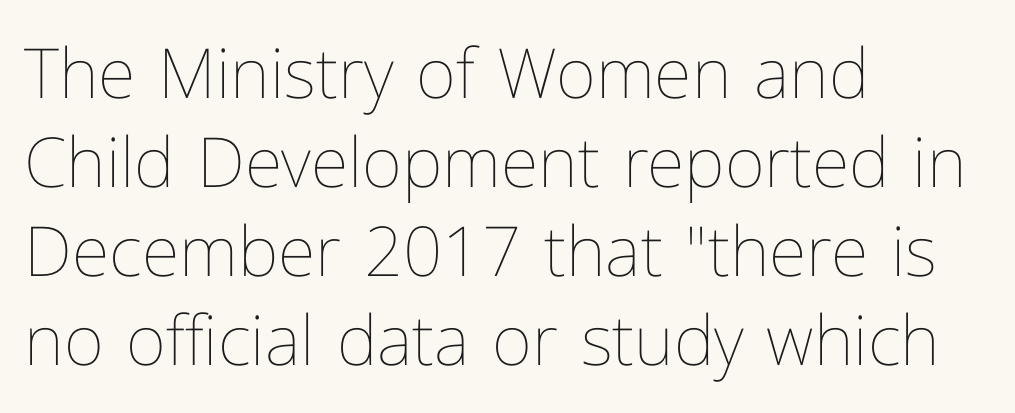
Spacing verdict: proportional, widths tailored to each character. Words float on clear page, feet unadorned. Notice how the passage keeps a crisp vertical edge on the left only. The type is set solid horizontally, with unmodified tracking. Ascenders rise straight up at ninety degrees.
